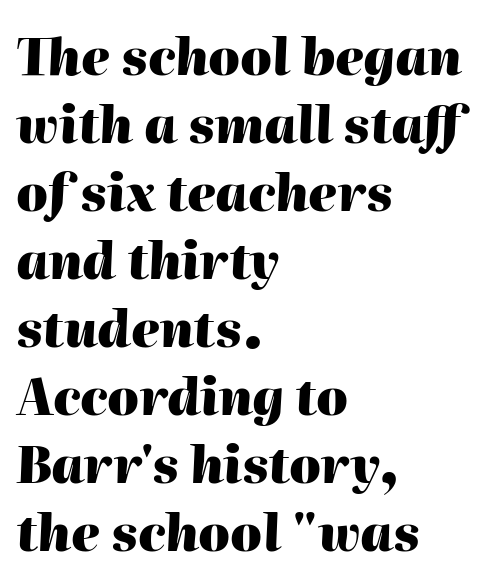
The whole block is typeset with a tilt. The gap between lines stays unmarked. Weight: bold. The type is set solid horizontally, with unmodified tracking. Think of a printed novel: that variable character pitch is what you see here. The paragraph has a hard left edge and a soft right edge.
